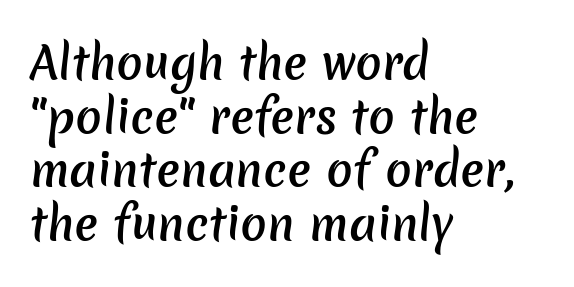
The image shows 44 px semibold sans-serif type; set left-aligned, line spacing 1.22x, normal letter spacing, not underlined; low stroke contrast and a medium x-height.
